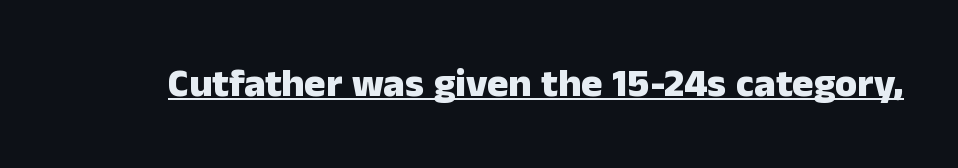
Q: Is the text bold? A: Yes.
Q: Is the text italic (slanted)? A: No, it is upright.
Q: Is the typeface a serif or a sans-serif typeface? A: Sans-serif.
Q: Is the text underlined? A: Yes.
Q: Is the spacing between letters normal or unusually wide? A: Normal.
Q: Width (condensed, normal, or wide)? A: Normal.
Q: Stroke contrast? A: Low.
Q: x-height? A: Medium.
Q: Monospaced? A: No.
